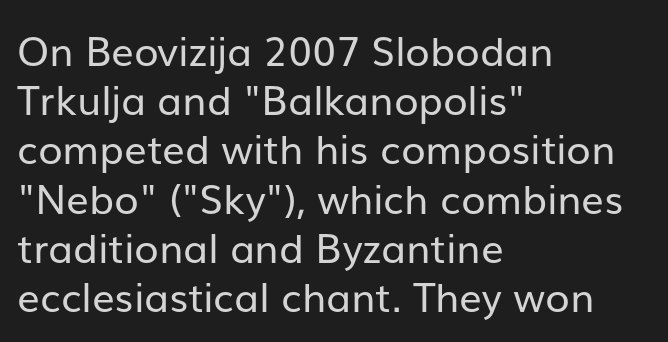
Character widths vary here, with narrow letters taking less room than wide ones. Typeset ragged right — the left edge is the straight one. Stroke mass is kept to a normal reading level or below. Anything drawn beneath the words? Only blank space. This is the regular roman posture of the typeface. Check where the strokes stop: nothing finishes them off — pure sans.
